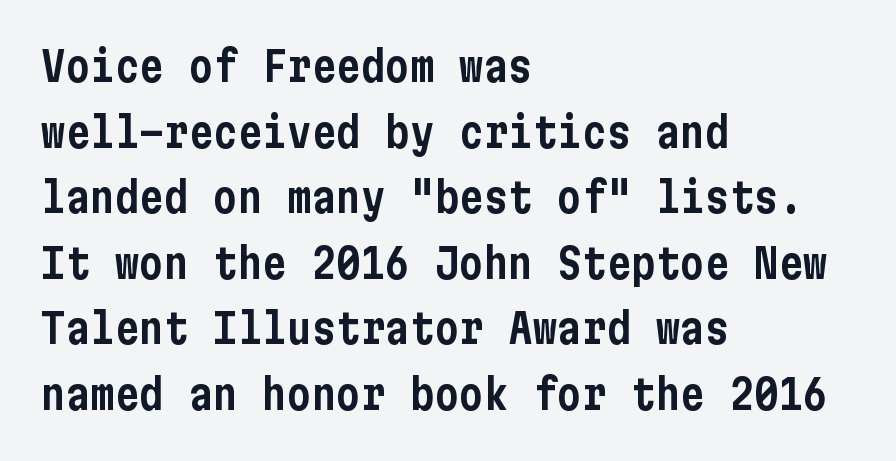
The image shows 41 px condensed sans-serif type, upright; set left-aligned, normal line spacing (1.6x), normal letter spacing, not underlined; low stroke contrast and a medium x-height.
